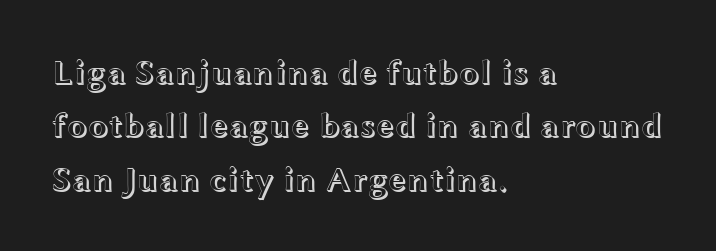
{"italic": "no", "width": "wide", "x_height": "medium", "monospaced": "no", "underline": "no", "align": "left", "line_spacing": "normal", "line_spacing_ratio": 1.57, "letter_spacing": "normal", "letter_spacing_em": 0.0, "glyph_px": 34}
